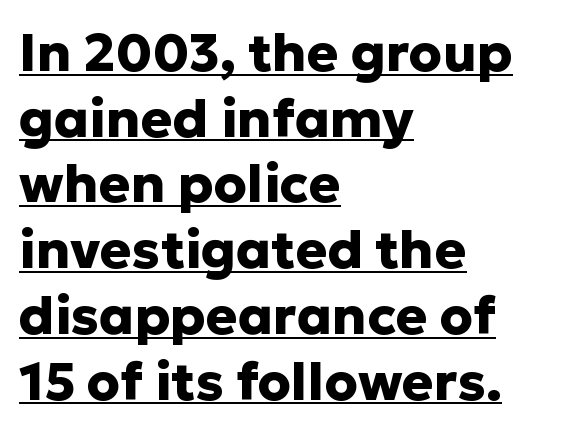
In terms of letterspacing, this is plain default setting. Every row of glyphs begins at an identical x-position on the left. Quick note: underline on. Typographically, this falls in the sans-serif category. These words are printed bold, with thick strokes throughout.
